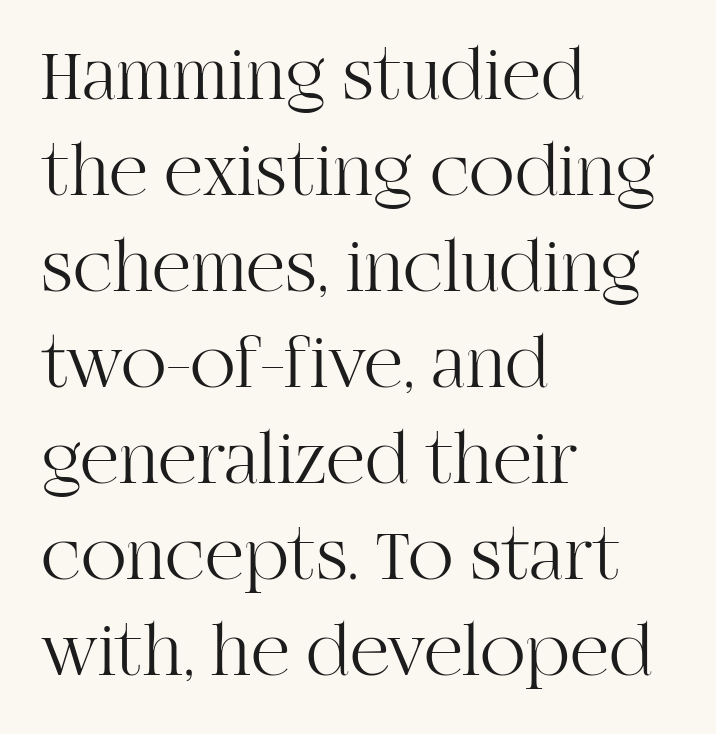
The image shows 75 px light serif type, upright; set left-aligned, normal line spacing (1.28x), normal letter spacing, not underlined; high stroke contrast and a large x-height.
